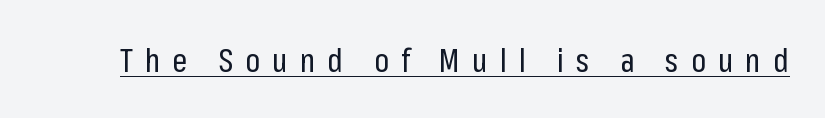
No heavy texture on the line: the type isn't bold. Spacing between characters has been opened up far beyond the box default. The specimen includes a rule beneath the text block's lines. Nope, not italic — everything's standing straight. Look at the bottom of the vertical strokes: they stop flat, with no serifs.
